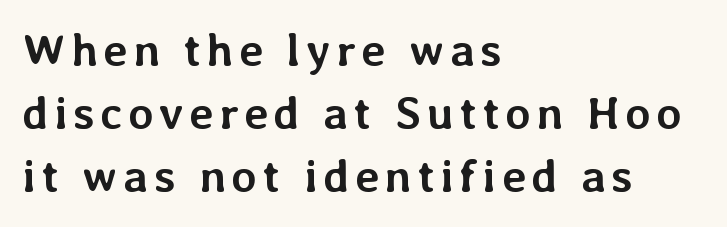
The image shows 46 px semibold type, upright; set left-aligned, normal line spacing (1.37x), not underlined; low stroke contrast and a medium x-height.
